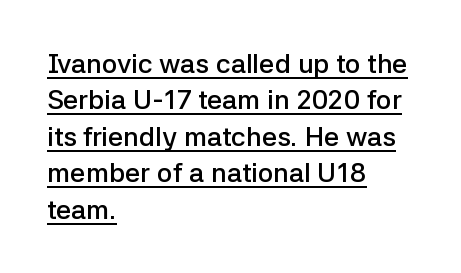
{"italic": "no", "bold": "semi", "underline": "yes", "align": "left", "line_spacing": "normal", "line_spacing_ratio": 1.35, "letter_spacing": "normal", "letter_spacing_em": 0.0, "glyph_px": 27}
